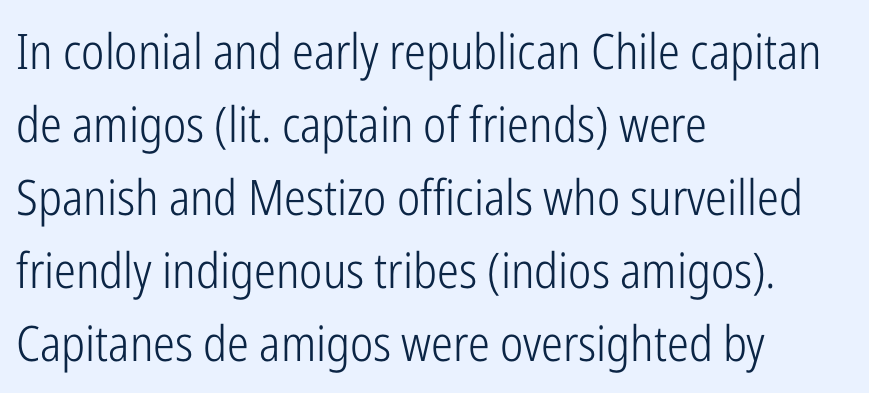
{"serif": "no", "italic": "no", "bold": "no", "weight": "light", "width": "condensed", "stroke_contrast": "low", "x_height": "medium", "monospaced": "no", "underline": "no", "align": "left", "line_spacing": "normal", "line_spacing_ratio": 1.49, "letter_spacing": "normal", "letter_spacing_em": 0.0, "glyph_px": 49}
